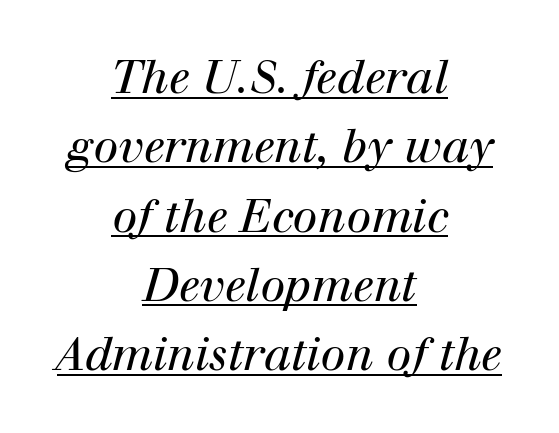
{"serif": "yes", "italic": "yes", "lean": "right", "slant_degrees": 12, "bold": "no", "weight": "regular", "width": "normal", "stroke_contrast": "high", "x_height": "medium", "monospaced": "no", "underline": "yes", "align": "center", "line_spacing": "normal", "line_spacing_ratio": 1.54, "letter_spacing": "normal", "letter_spacing_em": 0.0, "glyph_px": 45}
